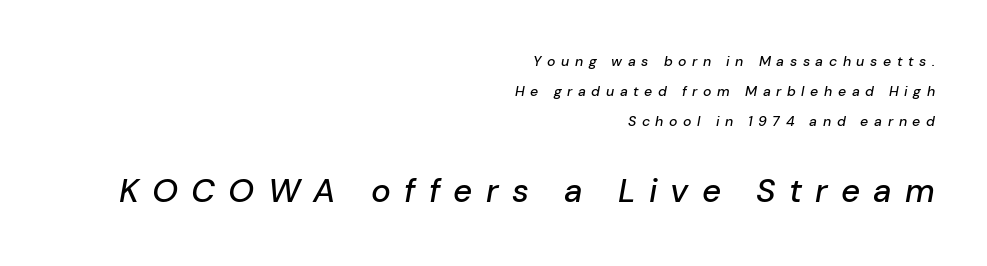
The image shows 33 px text type, italic (leaning right); set right-aligned, loose line spacing (2.16x), unusually wide letter spacing (+0.4 em), not underlined; the second (bottom) block is 2.36x larger; low stroke contrast and a medium x-height.
